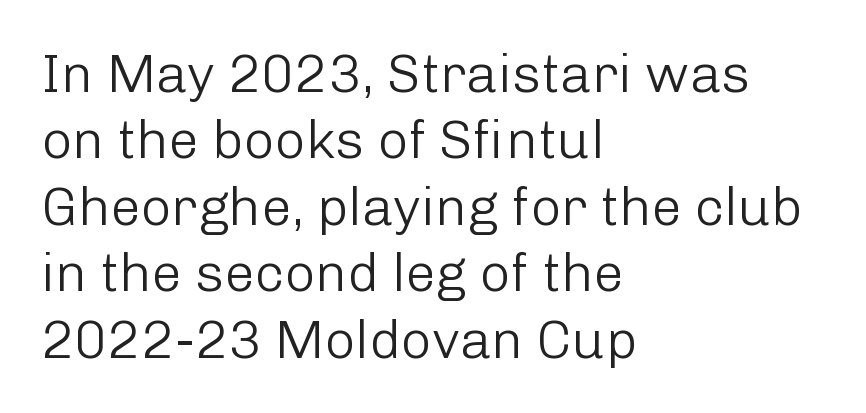
The image shows 54 px light sans-serif type, upright; set left-aligned, line spacing 1.23x, normal letter spacing, not underlined; low stroke contrast and a medium x-height.
